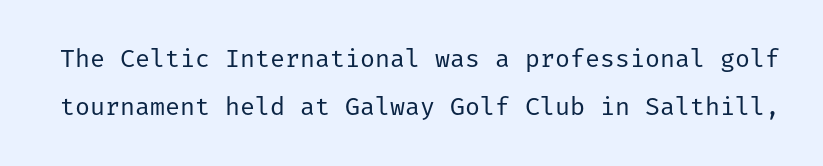
The image shows 25 px text type, upright; set loose line spacing (1.93x), normal letter spacing, not underlined.
